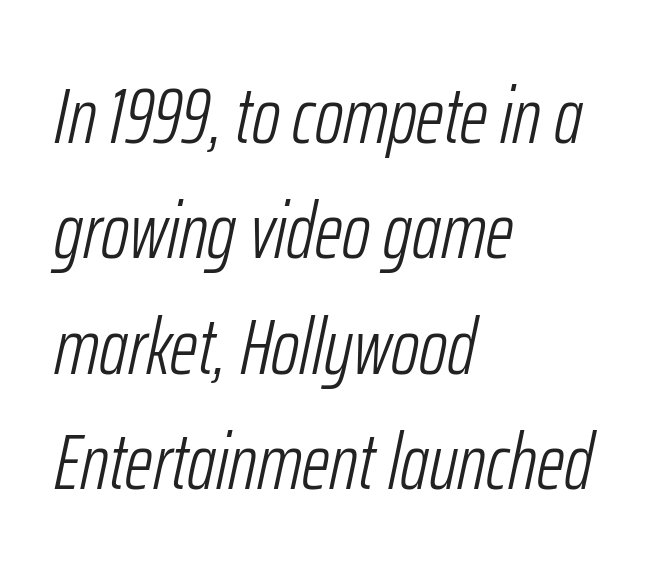
Q: Is the text bold? A: No.
Q: Is the text italic (slanted)? A: Yes, it leans right by about 12 degrees.
Q: Is the text underlined? A: No.
Q: How is the paragraph aligned? A: Left-aligned.
Q: Is the spacing between letters normal or unusually wide? A: Normal.
Q: Is the spacing between lines tight, normal or loose? A: Normal.
Q: Width (condensed, normal, or wide)? A: Condensed.
Q: Stroke contrast? A: Low.
Q: x-height? A: Medium.
Q: Monospaced? A: No.
